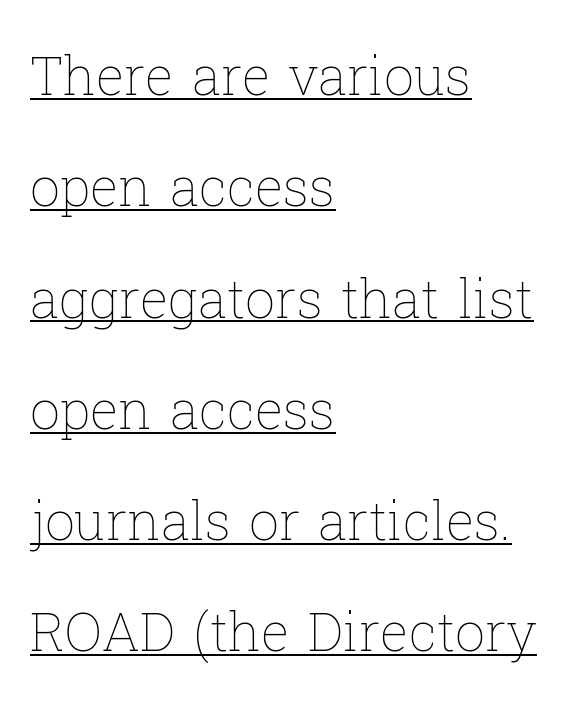
{"italic": "no", "bold": "no", "weight": "thin", "width": "normal", "stroke_contrast": "low", "x_height": "medium", "monospaced": "no", "underline": "yes", "align": "left", "line_spacing": "loose", "line_spacing_ratio": 2.1, "letter_spacing": "normal", "letter_spacing_em": 0.0, "glyph_px": 53}
